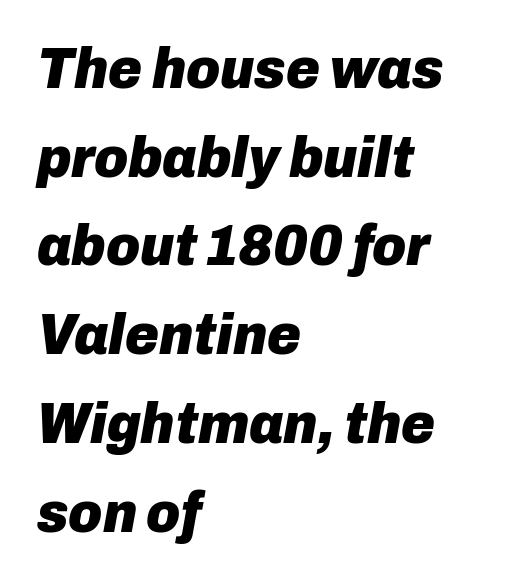
The image shows 58 px heavy type, italic (leaning right); set left-aligned, normal line spacing (1.53x), normal letter spacing, not underlined; low stroke contrast and a medium x-height.
